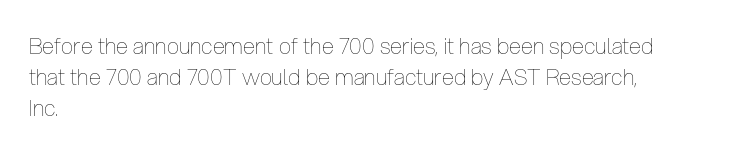
Every row of glyphs begins at an identical x-position on the left. The typesetting does not lean heavy: it is not bold. One glance says typical: line gaps are just what's usual. Underlining? Definitely not there.
